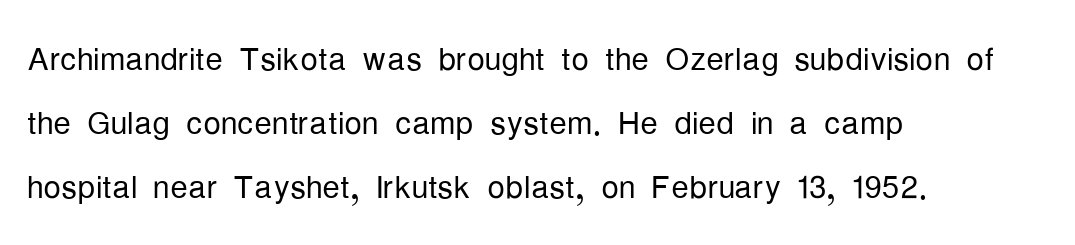
{"serif": "no", "italic": "no", "bold": "no", "weight": "light", "width": "condensed", "stroke_contrast": "low", "x_height": "medium", "monospaced": "no", "underline": "no", "align": "left", "line_spacing": "normal", "line_spacing_ratio": 1.46, "letter_spacing": "normal", "letter_spacing_em": 0.0, "glyph_px": 44}
